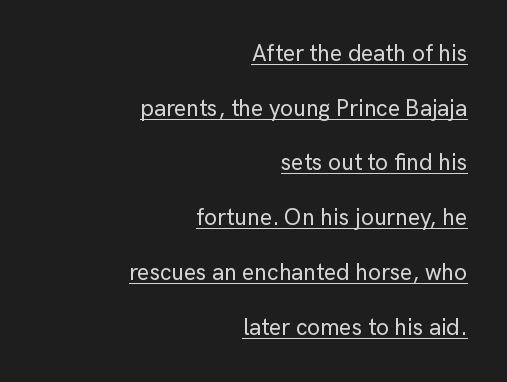
Like a heading marked for emphasis, these lines bear an underscore. This is roman type, the default non-slanted kind. Nobody touched the tracking dial on this one. Students, observe: this is what heavily led, spacious text looks like. Where is the straight margin? On the right.
